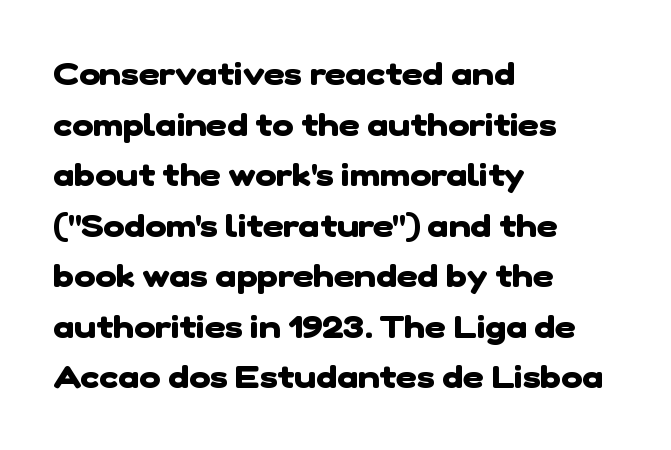
{"serif": "no", "bold": "yes", "weight": "heavy", "width": "normal", "stroke_contrast": "low", "x_height": "medium", "monospaced": "no", "underline": "no", "align": "left", "line_spacing": "normal", "line_spacing_ratio": 1.58, "letter_spacing": "normal", "letter_spacing_em": 0.0, "glyph_px": 32}
